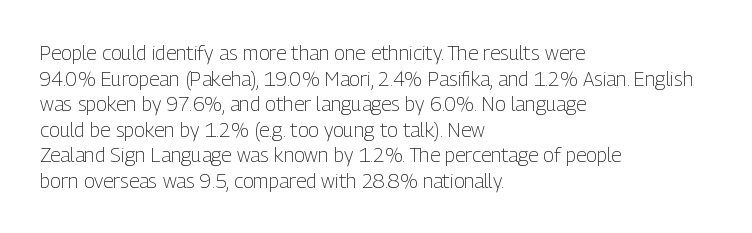
{"italic": "no", "bold": "no", "underline": "no", "align": "left", "line_spacing": "normal", "line_spacing_ratio": 1.28, "letter_spacing": "normal", "letter_spacing_em": 0.0, "glyph_px": 20}
